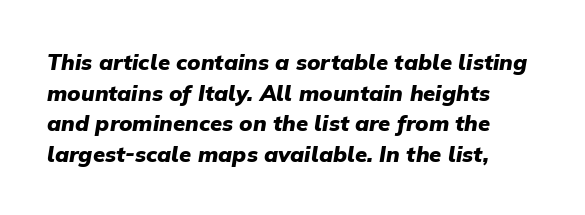
Q: Is the text bold? A: Yes.
Q: Is the text italic (slanted)? A: Yes, it leans right by about 9 degrees.
Q: Is the text underlined? A: No.
Q: How is the paragraph aligned? A: Left-aligned.
Q: Is the spacing between letters normal or unusually wide? A: Normal.
Q: Is the spacing between lines tight, normal or loose? A: Normal.
